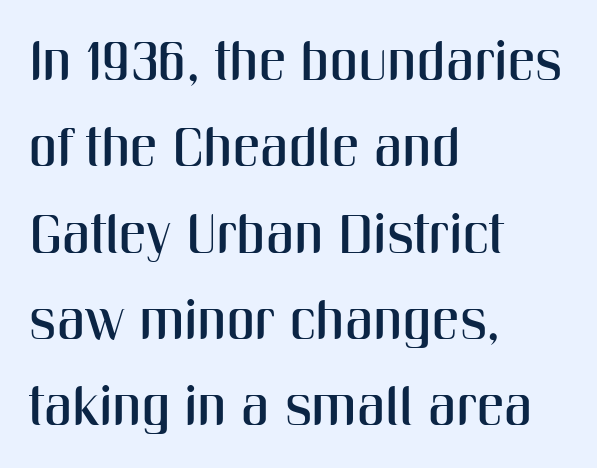
The image shows 55 px condensed sans-serif type, upright; set left-aligned, normal line spacing (1.57x), normal letter spacing, not underlined; medium stroke contrast and a medium x-height.
